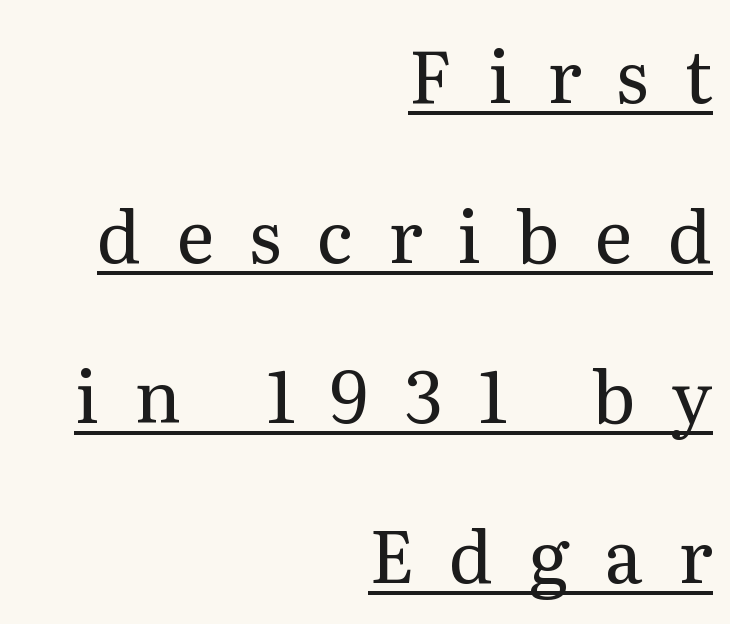
You could fit nearly another row in the gap between these rows. The font family rendered here belongs to the serif group. These lines were composed using upright roman letters. Honestly, the letter spacing is so wide it's the main thing you notice.
